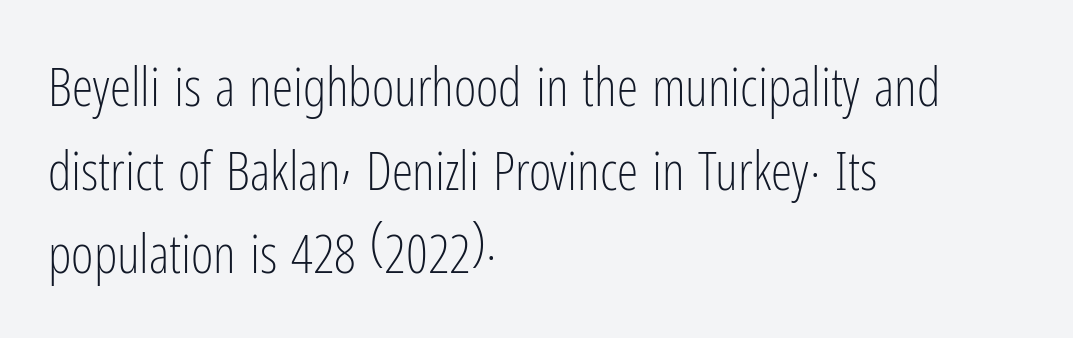
{"serif": "no", "italic": "no", "bold": "no", "weight": "light", "width": "condensed", "stroke_contrast": "low", "x_height": "medium", "monospaced": "no", "underline": "no", "align": "left", "line_spacing": "normal", "line_spacing_ratio": 1.55, "letter_spacing": "normal", "letter_spacing_em": 0.0, "glyph_px": 54}
